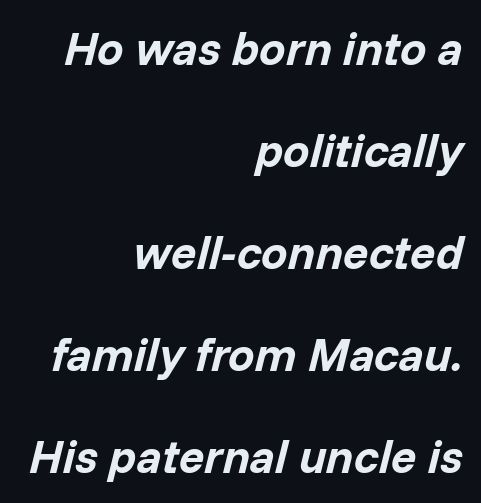
The rendering applies a slant to the glyphs. Leftover space on each line is placed entirely before the opening word. Leading: increased. The passage shown has conventional tracking throughout.
